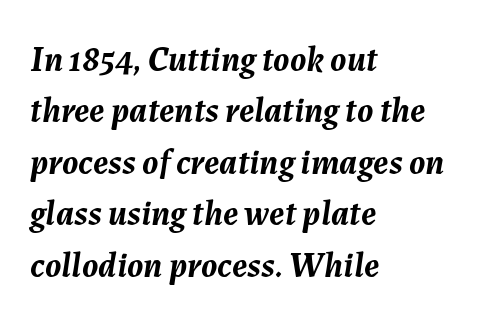
The image shows 35 px semibold type, italic (leaning right); set left-aligned, normal line spacing (1.47x), normal letter spacing, not underlined; medium stroke contrast and a medium x-height.
